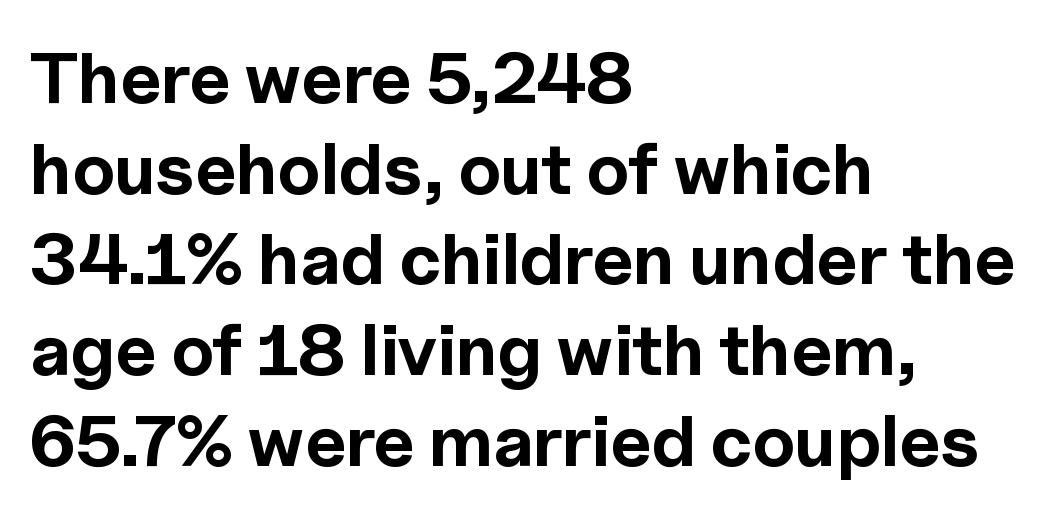
{"serif": "no", "italic": "no", "bold": "yes", "weight": "bold", "width": "normal", "x_height": "medium", "monospaced": "no", "underline": "no", "align": "left", "line_spacing": "normal", "line_spacing_ratio": 1.26, "letter_spacing": "normal", "letter_spacing_em": 0.0, "glyph_px": 72}
